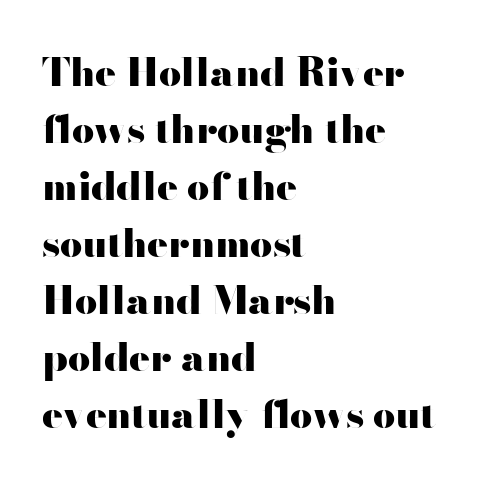
Q: Is the text bold? A: Yes.
Q: Is the text italic (slanted)? A: No, it is upright.
Q: Is the typeface a serif or a sans-serif typeface? A: Sans-serif.
Q: Is the text underlined? A: No.
Q: How is the paragraph aligned? A: Left-aligned.
Q: Is the spacing between letters normal or unusually wide? A: Normal.
Q: Is the spacing between lines tight, normal or loose? A: Normal.
Q: Width (condensed, normal, or wide)? A: Wide.
Q: Stroke contrast? A: High.
Q: x-height? A: Small.
Q: Monospaced? A: No.
